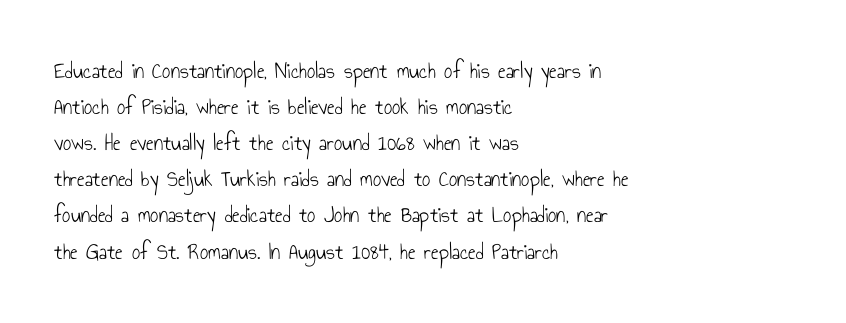
{"italic": "no", "bold": "no", "underline": "no", "align": "left", "line_spacing": "normal", "line_spacing_ratio": 1.57, "letter_spacing": "normal", "letter_spacing_em": 0.0, "glyph_px": 23}
